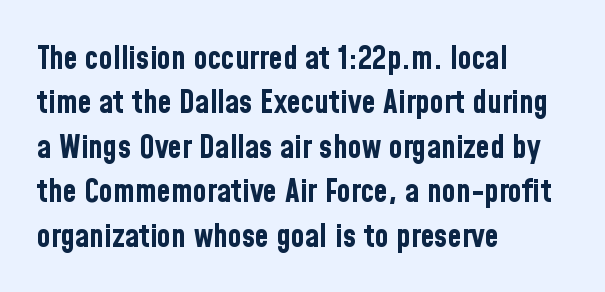
Q: Is the text bold? A: Yes.
Q: Is the text italic (slanted)? A: No, it is upright.
Q: Is the typeface a serif or a sans-serif typeface? A: Sans-serif.
Q: Is the text underlined? A: No.
Q: How is the paragraph aligned? A: Left-aligned.
Q: Is the spacing between letters normal or unusually wide? A: Normal.
Q: Is the spacing between lines tight, normal or loose? A: Normal.
Q: Width (condensed, normal, or wide)? A: Condensed.
Q: Stroke contrast? A: Low.
Q: x-height? A: Medium.
Q: Monospaced? A: No.
